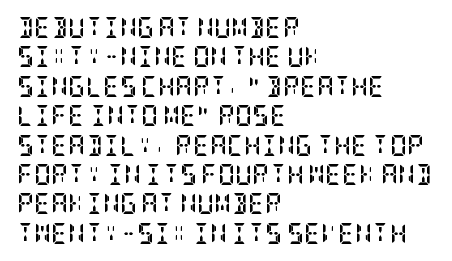
Q: Is the text bold? A: Yes.
Q: Is the text italic (slanted)? A: No, it is upright.
Q: Is the text underlined? A: No.
Q: How is the paragraph aligned? A: Left-aligned.
Q: Is the spacing between letters normal or unusually wide? A: Normal.
Q: Is the spacing between lines tight, normal or loose? A: Normal.
